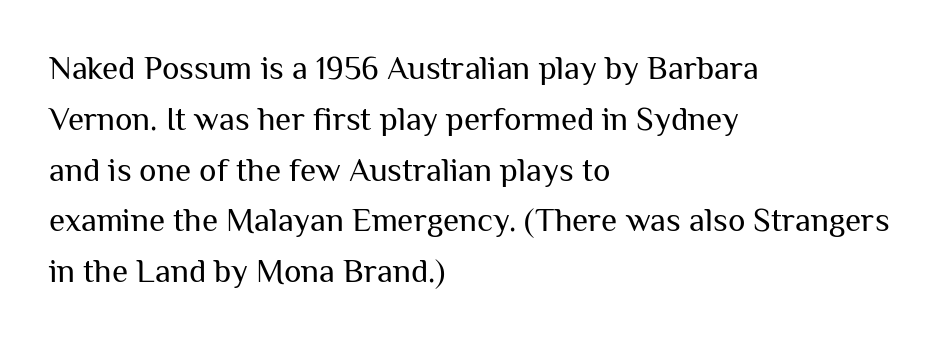
Each row of text sits above clean, open space. The vertical gap from one line to the next is medium. These lines were composed using upright roman letters. All the whitespace from short lines collects on the right. Unlike a traditional serif, this face leaves its strokes unadorned. Each stroke keeps to a modest, everyday thickness or less.
